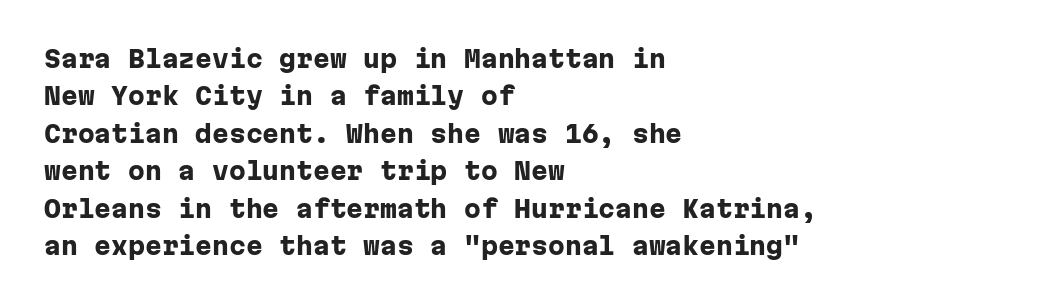
The image shows 24 px bold type, upright; set left-aligned, normal line spacing (1.56x), normal letter spacing, not underlined.
